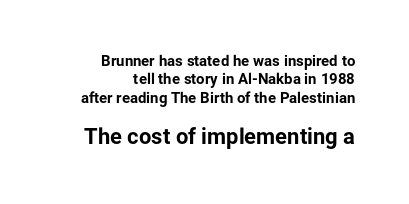
Q: Is the text bold? A: Yes.
Q: Is the text italic (slanted)? A: No, it is upright.
Q: Is the text underlined? A: No.
Q: How is the paragraph aligned? A: Right-aligned.
Q: Is the spacing between letters normal or unusually wide? A: Normal.
Q: Which block of text is set in a larger size, the first (top) or the second (bottom)? A: The second (bottom) one.
